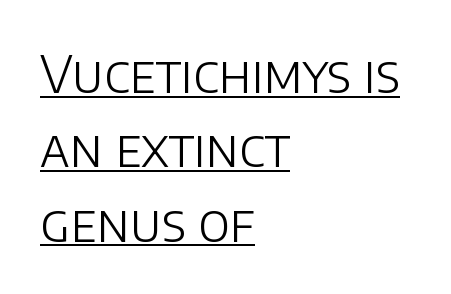
{"serif": "no", "italic": "no", "bold": "no", "weight": "light", "width": "normal", "stroke_contrast": "low", "x_height": "large", "monospaced": "no", "underline": "yes", "align": "left", "line_spacing": "normal", "line_spacing_ratio": 1.46, "letter_spacing": "normal", "letter_spacing_em": 0.0, "glyph_px": 51}
